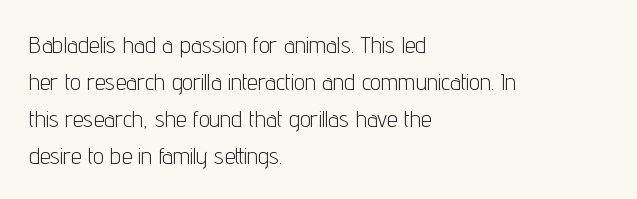
Q: Is the text bold? A: No.
Q: Is the text italic (slanted)? A: No, it is upright.
Q: Is the text underlined? A: No.
Q: How is the paragraph aligned? A: Left-aligned.
Q: Is the spacing between letters normal or unusually wide? A: Normal.
Q: Is the spacing between lines tight, normal or loose? A: Normal.
